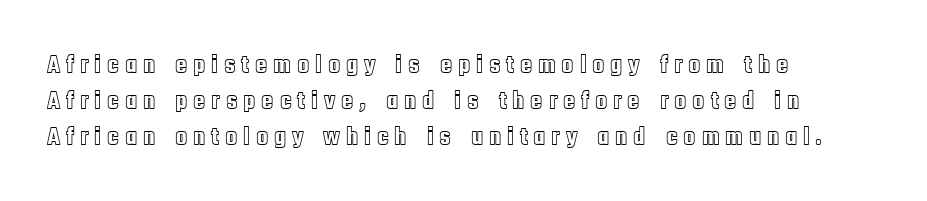
The image shows 25 px text type, upright; set left-aligned, normal line spacing (1.45x), unusually wide letter spacing (+0.23 em), not underlined.
